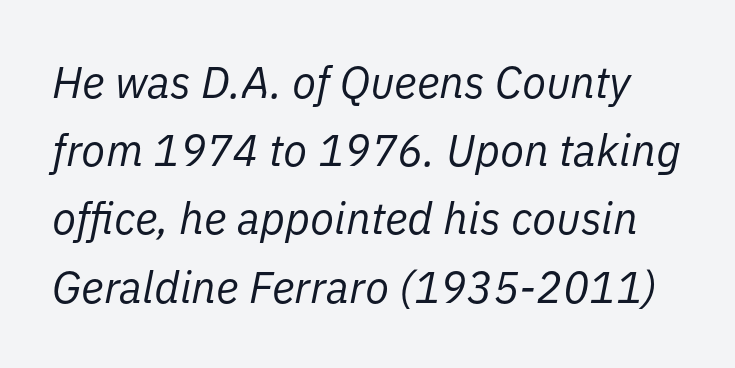
The passage shown is typed in a proportional face where columns would drift. On a weight scale, this lands at 450 or below. In terms of leading, this rendering sits right in the middle. The type is set solid horizontally, with unmodified tracking.
